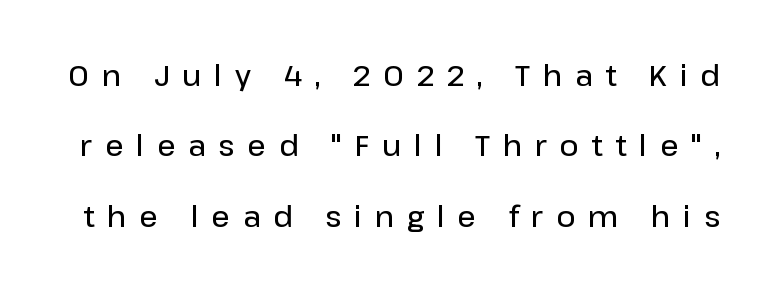
Proportional: the letters do not fall into vertical columns. Serifs: no, the terminals of the letterforms are clean. Vertical spacing — loose. The sample has been set in demibold, a notch under bold. Posture: upright roman.
